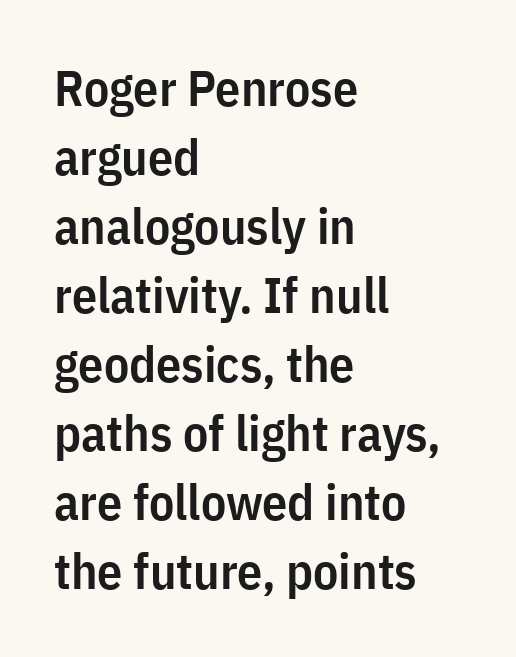
The image shows 50 px semibold, condensed sans-serif type, upright; set left-aligned, normal line spacing (1.38x), normal letter spacing, not underlined; low stroke contrast and a medium x-height.
